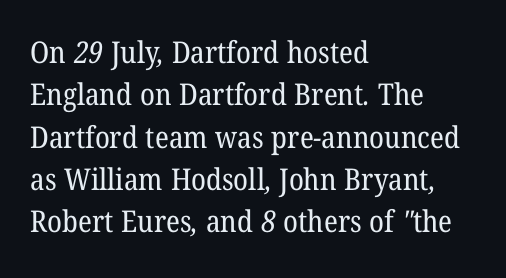
The block of text has a typical density, with ordinary space between rows. The type family on display is of the serif kind. Only glyphs here, with clear space below each row. The face used here is proportionally spaced, like ordinary book or web type. The typesetter chose a ragged-right arrangement here. Caption: standard tracking, unaltered.
